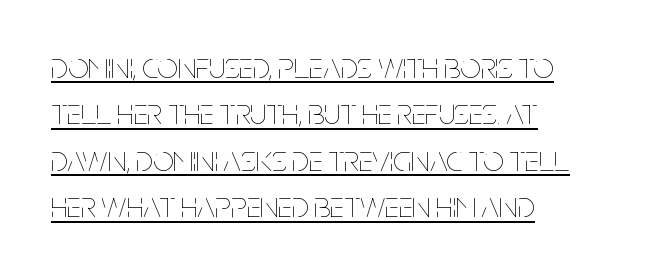
Q: Is the text bold? A: No.
Q: Is the text italic (slanted)? A: No, it is upright.
Q: Is the text underlined? A: Yes.
Q: How is the paragraph aligned? A: Left-aligned.
Q: Is the spacing between letters normal or unusually wide? A: Normal.
Q: Is the spacing between lines tight, normal or loose? A: Normal.
Q: Width (condensed, normal, or wide)? A: Condensed.
Q: Stroke contrast? A: Low.
Q: x-height? A: Large.
Q: Monospaced? A: No.
